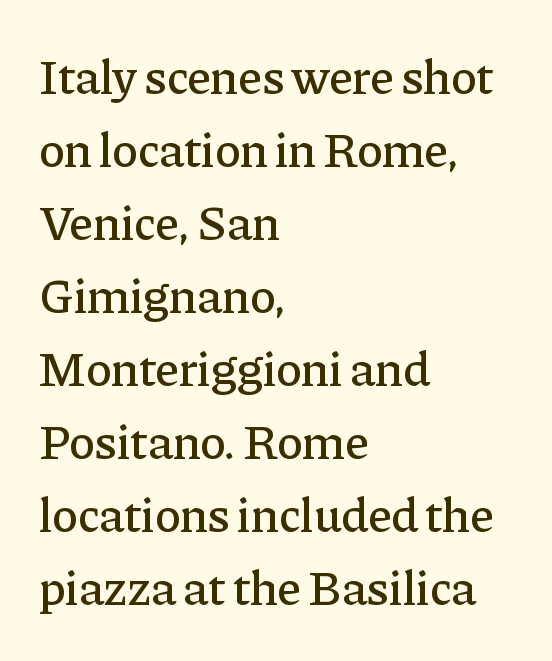
Q: Is the text italic (slanted)? A: No, it is upright.
Q: Is the typeface a serif or a sans-serif typeface? A: Serif.
Q: Is the text underlined? A: No.
Q: How is the paragraph aligned? A: Left-aligned.
Q: Is the spacing between letters normal or unusually wide? A: Normal.
Q: Is the spacing between lines tight, normal or loose? A: Normal.
Q: Width (condensed, normal, or wide)? A: Normal.
Q: Stroke contrast? A: Low.
Q: x-height? A: Medium.
Q: Monospaced? A: No.
